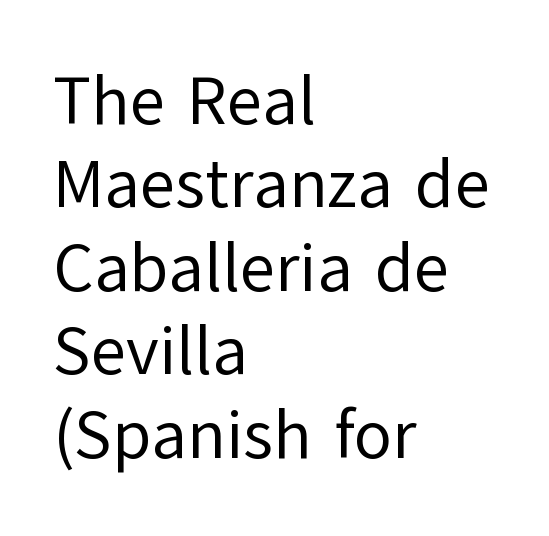
{"serif": "no", "italic": "no", "bold": "no", "weight": "regular", "width": "normal", "stroke_contrast": "low", "x_height": "medium", "monospaced": "no", "underline": "no", "align": "left", "line_spacing_ratio": 1.21, "letter_spacing": "normal", "letter_spacing_em": 0.0, "glyph_px": 69}
